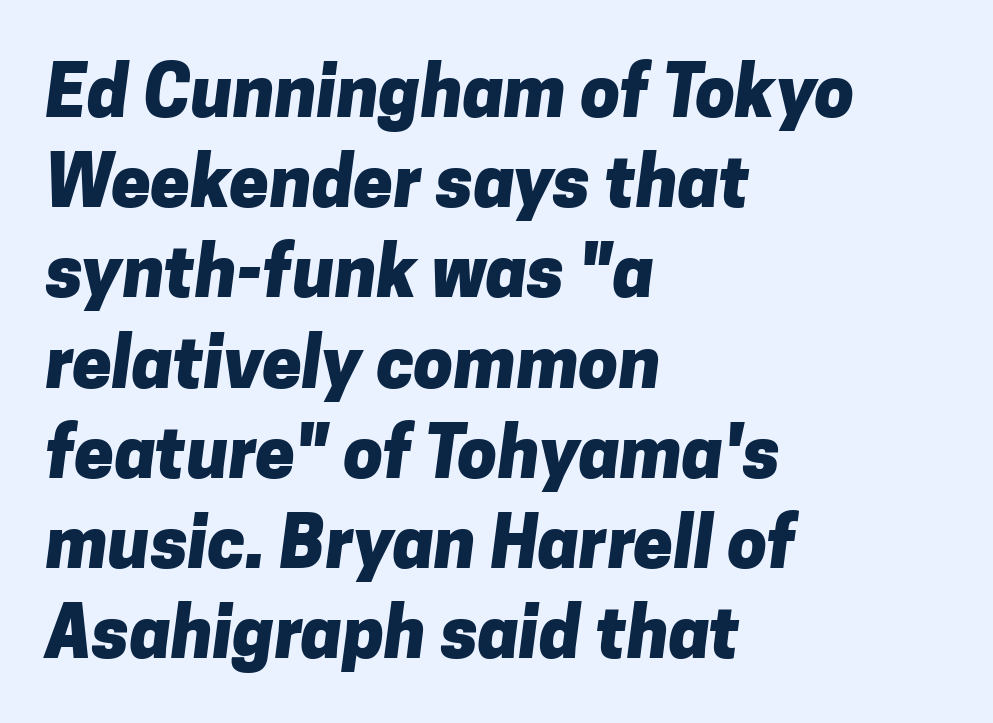
{"serif": "no", "bold": "yes", "weight": "heavy", "width": "normal", "stroke_contrast": "low", "x_height": "medium", "monospaced": "no", "underline": "no", "align": "left", "line_spacing": "normal", "line_spacing_ratio": 1.27, "letter_spacing": "normal", "letter_spacing_em": 0.0, "glyph_px": 71}
